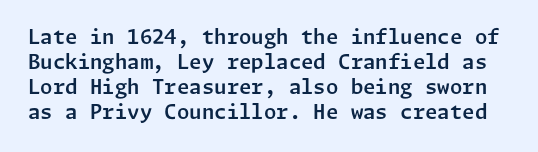
The image shows 20 px text type, upright; set normal line spacing (1.25x), normal letter spacing, not underlined.
